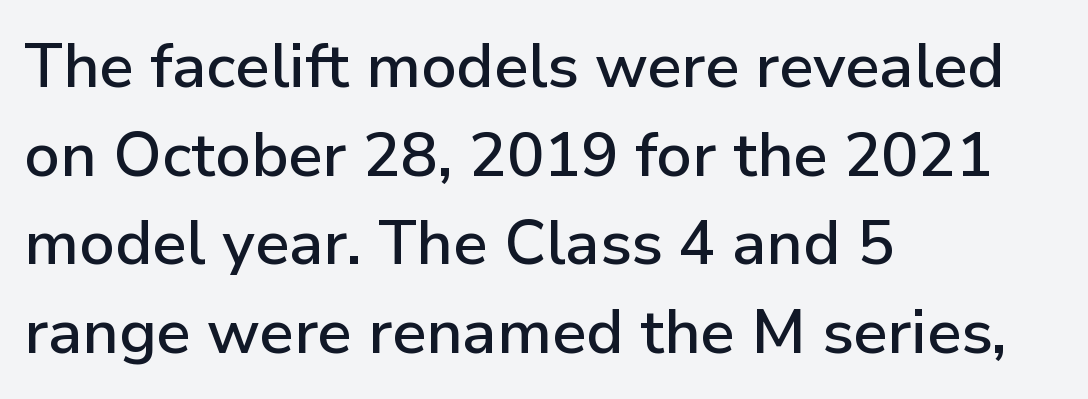
The image shows 62 px sans-serif type, upright; set left-aligned, normal line spacing (1.43x), normal letter spacing, not underlined; low stroke contrast and a medium x-height.
